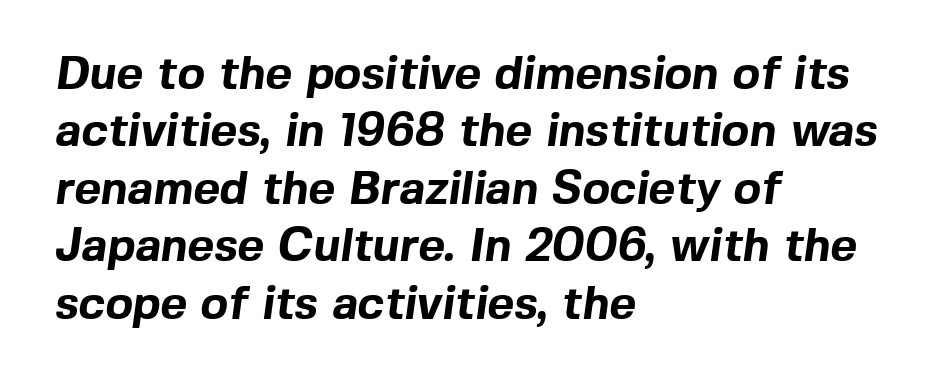
The image shows 46 px bold sans-serif type; set left-aligned, normal line spacing (1.25x), normal letter spacing, not underlined; a medium x-height.
